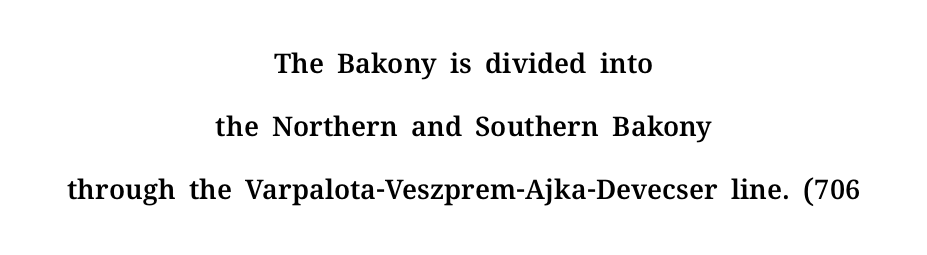
This rendering leaves character spacing at its baseline value. Tall strokes in this sample are plumb rather than angled. The paragraph shown floats in the horizontal middle. Students, observe: this is what heavily led, spacious text looks like. The string is rendered with underlining switched off.
